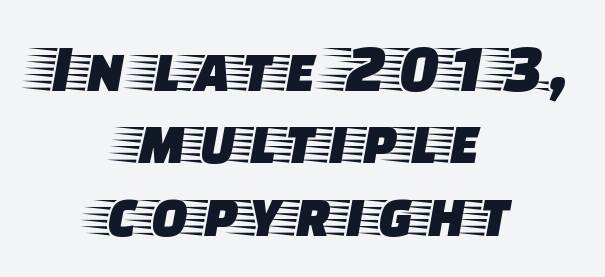
{"serif": "yes", "width": "wide", "stroke_contrast": "low", "x_height": "large", "monospaced": "no", "underline": "no", "align": "center", "line_spacing": "tight", "line_spacing_ratio": 1.05, "letter_spacing": "normal", "letter_spacing_em": 0.0, "glyph_px": 69}
